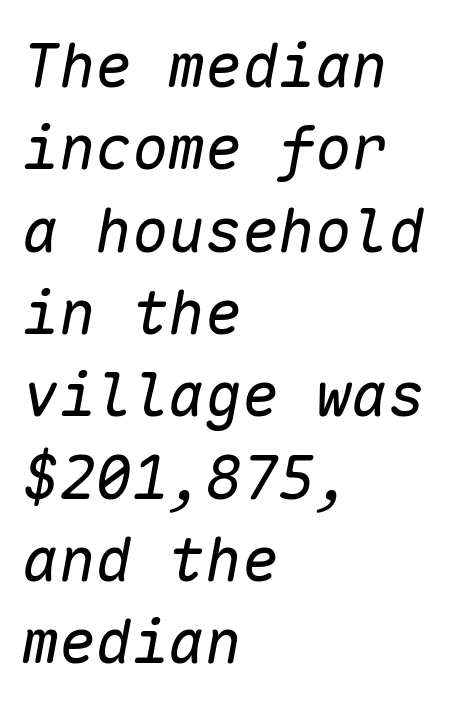
The image shows 61 px regular-weight type, italic (leaning right), monospaced; set left-aligned, normal line spacing (1.35x), normal letter spacing, not underlined; low stroke contrast and a medium x-height.
